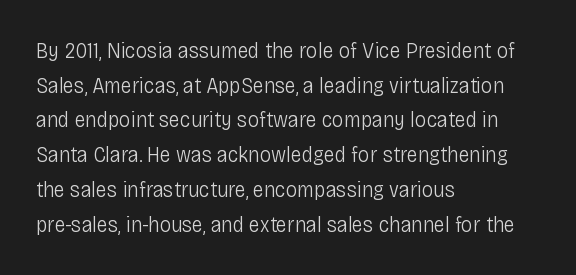
{"italic": "no", "bold": "no", "underline": "no", "align": "left", "line_spacing": "normal", "line_spacing_ratio": 1.51, "letter_spacing": "normal", "letter_spacing_em": 0.0, "glyph_px": 23}
